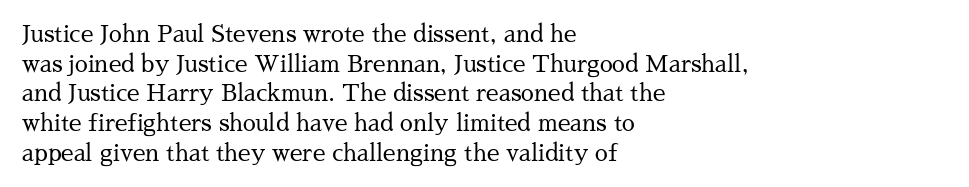
The lines sit at an ordinary, default distance from one another. The rag falls on the right side of this text block. The characters are drawn with everyday or finer stroke widths. Descender tails drop into unmarked territory.
